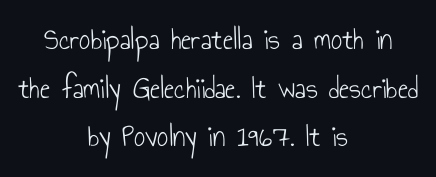
The image shows 31 px light, condensed sans-serif type, upright; set centered, normal line spacing (1.57x), normal letter spacing, not underlined; low stroke contrast and a small x-height.
